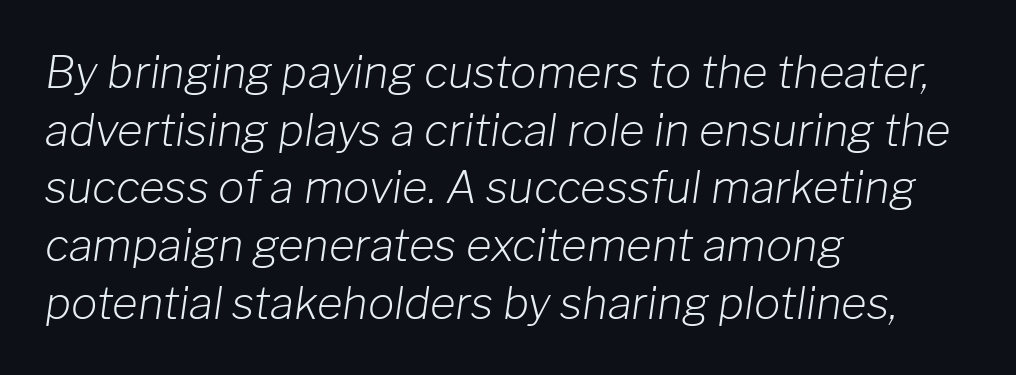
Regarding leading, the lines here are spaced in the standard way. The passage is arranged the way most books set body copy — flush left. Plain, unruled lines of type. Spacing verdict: proportional, widths tailored to each character.
